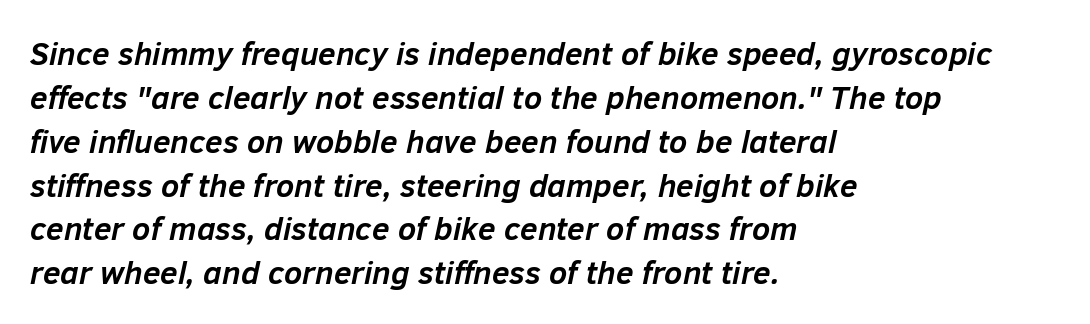
Every character sits at an angle, as italics do. Summary of weight: heavy, a full bold. Tracking value appears to be zero — textbook default spacing. The passage shown is not underscored anywhere.
